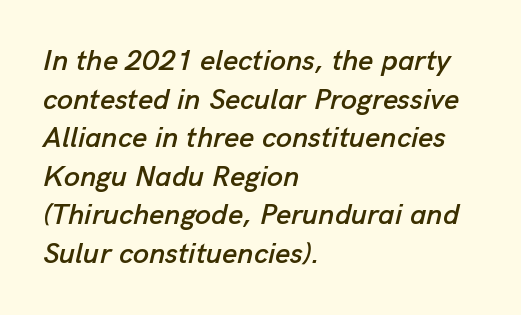
{"italic": "yes", "lean": "right", "slant_degrees": 13, "width": "normal", "stroke_contrast": "low", "x_height": "medium", "monospaced": "no", "underline": "no", "align": "left", "line_spacing": "normal", "line_spacing_ratio": 1.33, "letter_spacing": "normal", "letter_spacing_em": 0.0, "glyph_px": 29}
